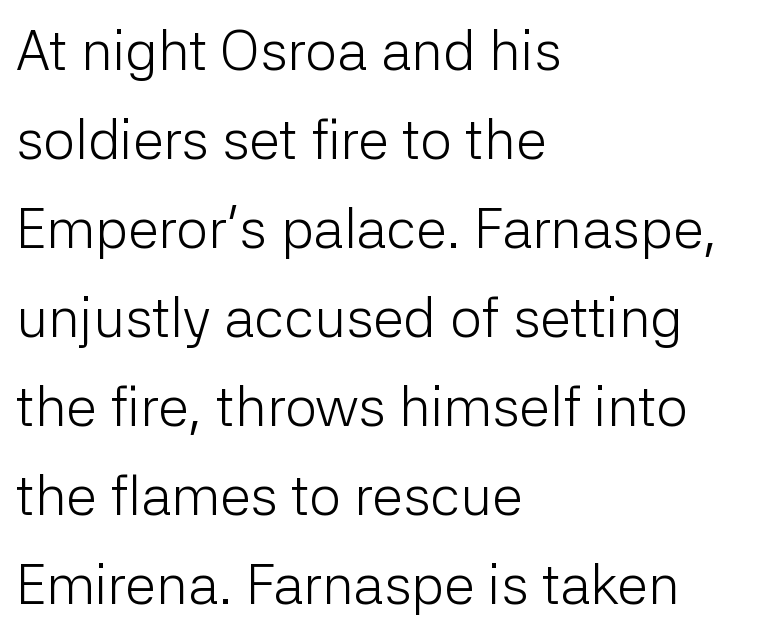
{"serif": "no", "italic": "no", "bold": "no", "weight": "light", "width": "normal", "stroke_contrast": "low", "x_height": "medium", "monospaced": "no", "underline": "no", "align": "left", "line_spacing": "normal", "line_spacing_ratio": 1.59, "letter_spacing": "normal", "letter_spacing_em": 0.0, "glyph_px": 56}
